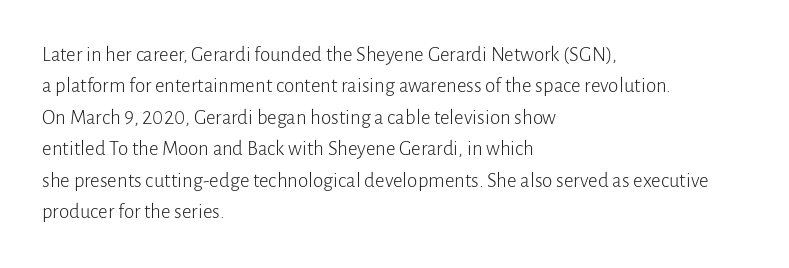
Q: Is the text bold? A: No.
Q: Is the text italic (slanted)? A: No, it is upright.
Q: Is the text underlined? A: No.
Q: How is the paragraph aligned? A: Left-aligned.
Q: Is the spacing between letters normal or unusually wide? A: Normal.
Q: Is the spacing between lines tight, normal or loose? A: Normal.
